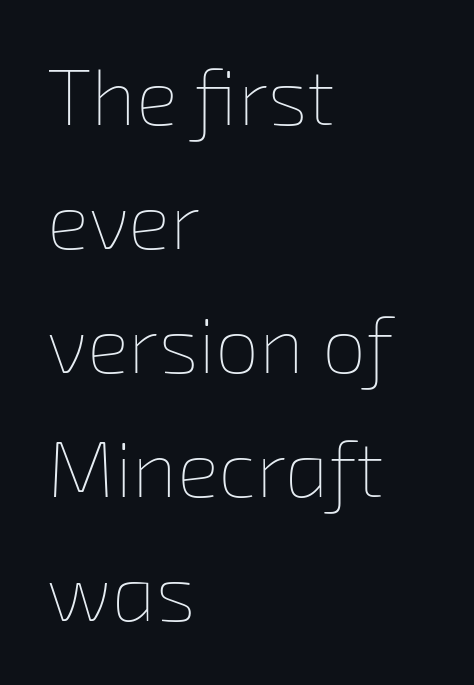
{"bold": "no", "weight": "thin", "width": "normal", "stroke_contrast": "low", "x_height": "medium", "monospaced": "no", "underline": "no", "align": "left", "line_spacing": "normal", "line_spacing_ratio": 1.57, "letter_spacing": "normal", "letter_spacing_em": 0.0, "glyph_px": 79}
